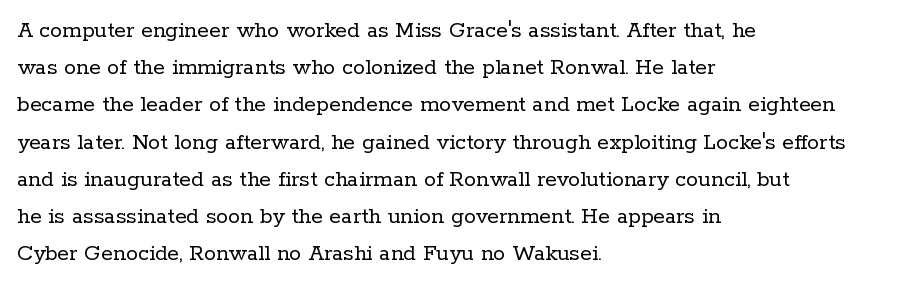
Ordinary non-slanted type is in use. This sample uses plain, unmodified letter spacing. Has an underline been added? It has not. The designer left line spacing at the default. The cut favours lightness, reaching ordinary text weight at its darkest. Layout note: lines flush left.
